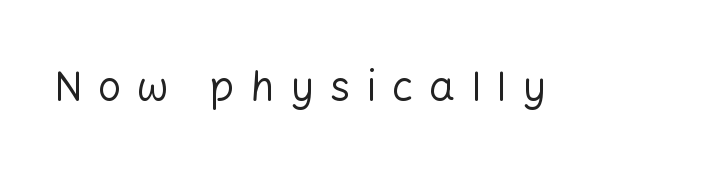
Q: Is the text bold? A: No.
Q: Is the text italic (slanted)? A: No, it is upright.
Q: Is the typeface a serif or a sans-serif typeface? A: Sans-serif.
Q: Is the text underlined? A: No.
Q: Is the spacing between letters normal or unusually wide? A: Unusually wide.
Q: Width (condensed, normal, or wide)? A: Normal.
Q: Stroke contrast? A: Low.
Q: x-height? A: Medium.
Q: Monospaced? A: No.
